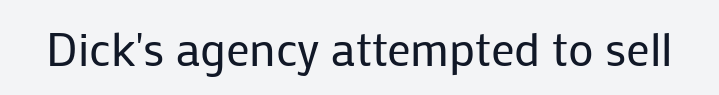
The image shows 47 px regular-weight sans-serif type, upright; set normal letter spacing, not underlined; low stroke contrast and a medium x-height.
